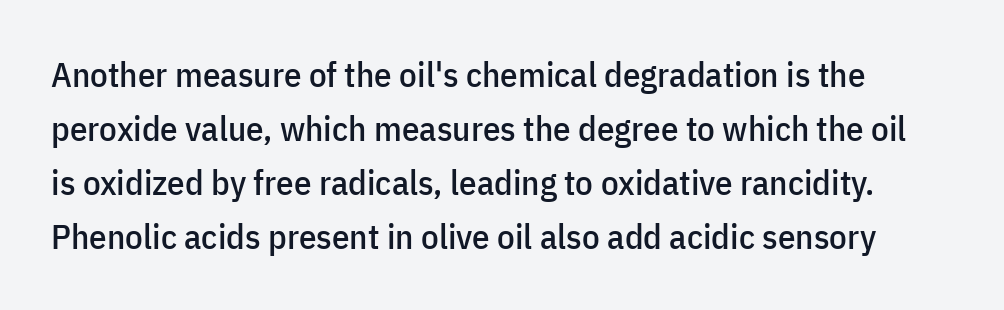
Does the type have serifs? No, each stem ends abruptly. How would I describe the line gaps? Plain and ordinary. This rendering leaves character spacing at its baseline value. This rendering features lettering with no underline.
